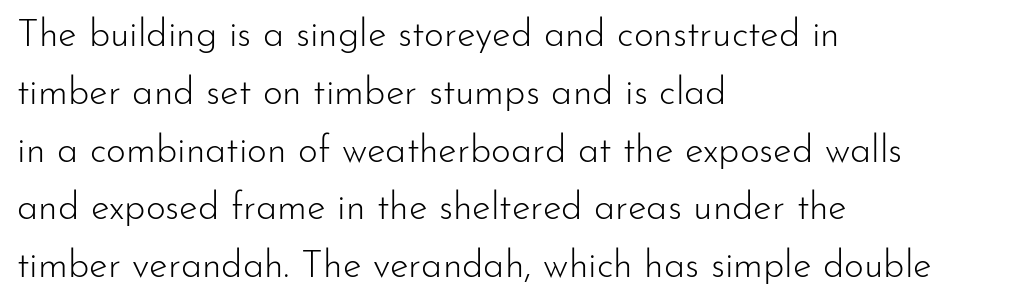
{"serif": "no", "italic": "no", "bold": "no", "weight": "light", "width": "normal", "stroke_contrast": "low", "x_height": "small", "monospaced": "no", "underline": "no", "align": "left", "line_spacing": "normal", "line_spacing_ratio": 1.52, "letter_spacing": "normal", "letter_spacing_em": 0.0, "glyph_px": 38}
